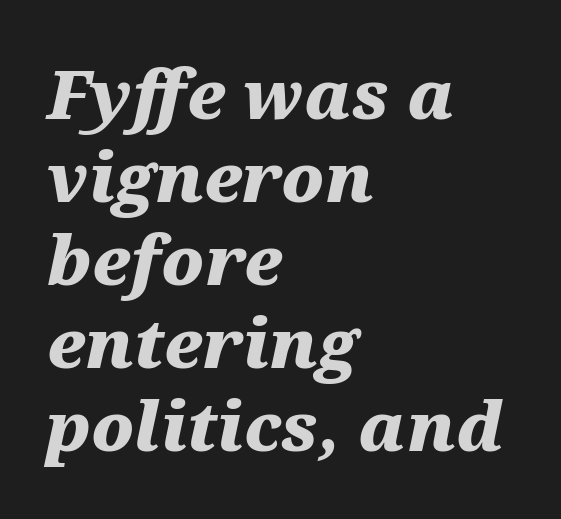
{"italic": "yes", "lean": "right", "slant_degrees": 12, "bold": "yes", "weight": "heavy", "width": "wide", "stroke_contrast": "medium", "x_height": "medium", "monospaced": "no", "underline": "no", "align": "left", "line_spacing_ratio": 1.24, "letter_spacing": "normal", "letter_spacing_em": 0.0, "glyph_px": 67}
